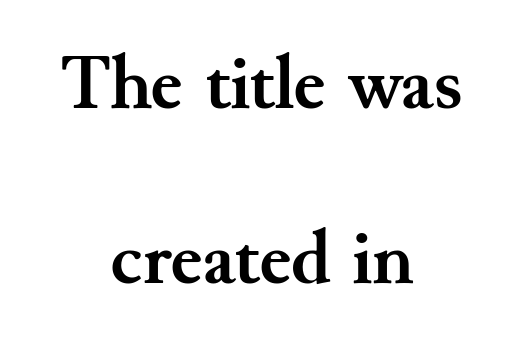
{"serif": "yes", "italic": "no", "bold": "yes", "weight": "semibold", "width": "normal", "stroke_contrast": "medium", "x_height": "small", "monospaced": "no", "underline": "no", "align": "center", "line_spacing": "loose", "line_spacing_ratio": 2.25, "letter_spacing": "normal", "letter_spacing_em": 0.0, "glyph_px": 78}
